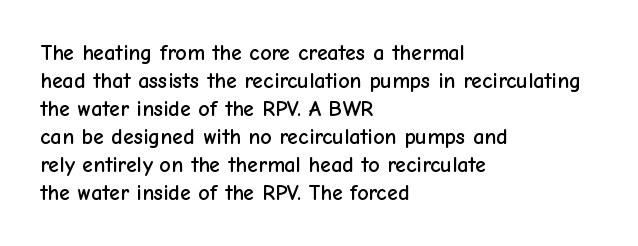
In terms of leading, this rendering sits right in the middle. Do the letters lean? They stand straight. These lines stack with their left ends in a neat column. The zone under the glyphs is completely vacant. The letters sit at their default tracking, neither squeezed nor spread.
